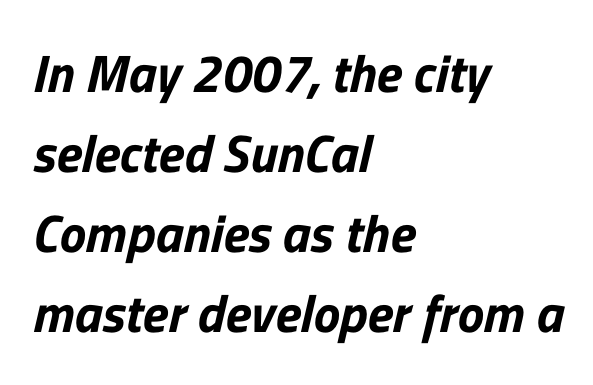
Q: Is the typeface a serif or a sans-serif typeface? A: Sans-serif.
Q: Is the text underlined? A: No.
Q: How is the paragraph aligned? A: Left-aligned.
Q: Is the spacing between letters normal or unusually wide? A: Normal.
Q: Is the spacing between lines tight, normal or loose? A: Normal.
Q: Width (condensed, normal, or wide)? A: Normal.
Q: Stroke contrast? A: Low.
Q: x-height? A: Medium.
Q: Monospaced? A: No.
